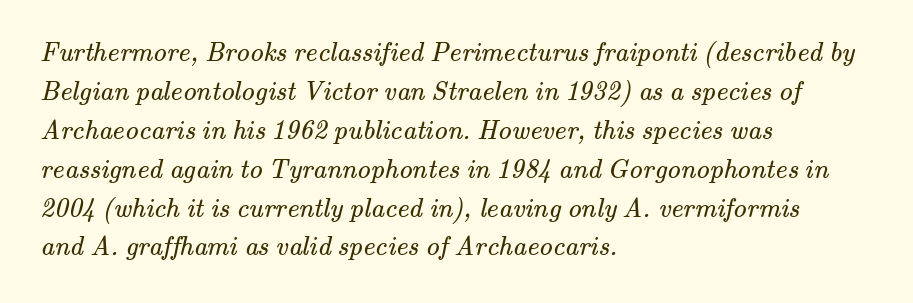
How are the letters spaced? Ordinarily, with no added tracking. Rows of type keep a routine distance in the vertical direction. No extra ink here — the face is not bold. Left-aligned paragraph, ragged on the right. The strip under each line holds only bare page.
